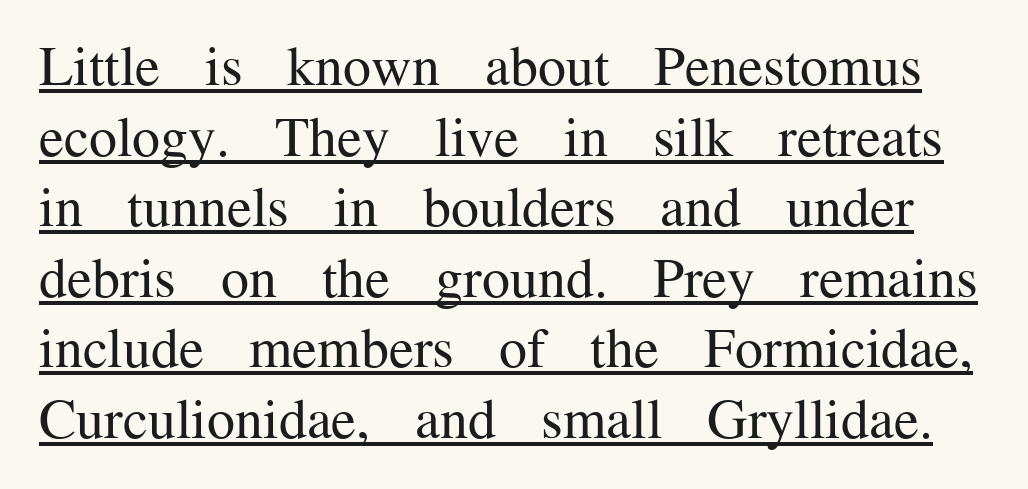
Q: Is the text bold? A: No.
Q: Is the text italic (slanted)? A: No, it is upright.
Q: Is the typeface a serif or a sans-serif typeface? A: Serif.
Q: Is the text underlined? A: Yes.
Q: Is the spacing between letters normal or unusually wide? A: Normal.
Q: Is the spacing between lines tight, normal or loose? A: Normal.
Q: Width (condensed, normal, or wide)? A: Normal.
Q: Stroke contrast? A: Medium.
Q: x-height? A: Medium.
Q: Monospaced? A: No.
